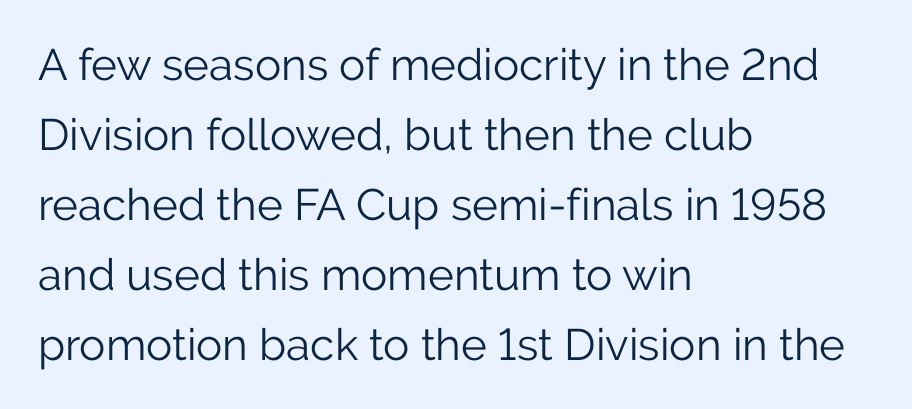
Q: Is the text bold? A: No.
Q: Is the text italic (slanted)? A: No, it is upright.
Q: Is the typeface a serif or a sans-serif typeface? A: Sans-serif.
Q: Is the text underlined? A: No.
Q: How is the paragraph aligned? A: Left-aligned.
Q: Is the spacing between letters normal or unusually wide? A: Normal.
Q: Is the spacing between lines tight, normal or loose? A: Normal.
Q: Width (condensed, normal, or wide)? A: Normal.
Q: Stroke contrast? A: Low.
Q: x-height? A: Medium.
Q: Monospaced? A: No.
